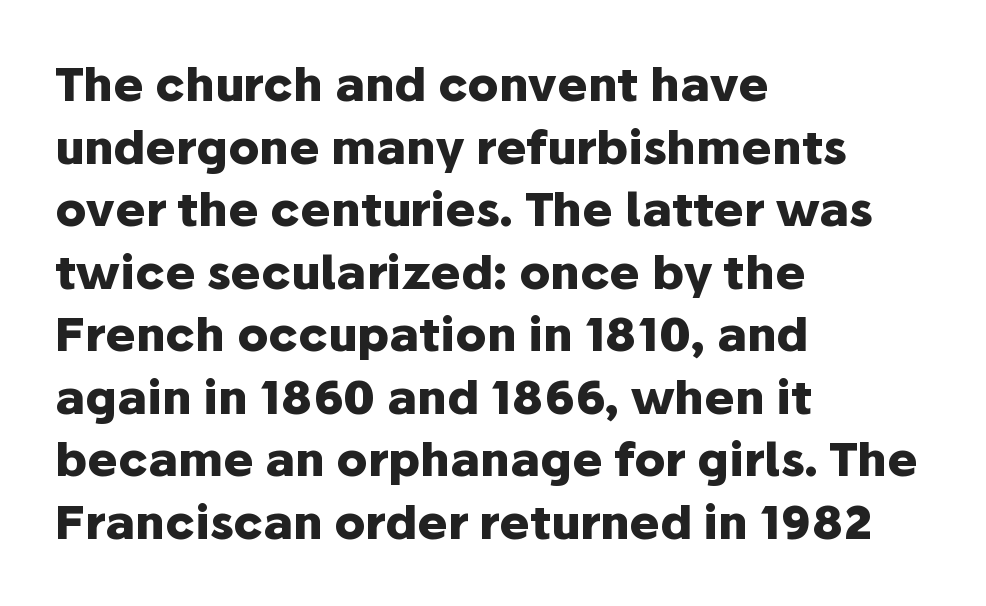
Q: Is the text bold? A: Yes.
Q: Is the text italic (slanted)? A: No, it is upright.
Q: Is the typeface a serif or a sans-serif typeface? A: Sans-serif.
Q: Is the text underlined? A: No.
Q: How is the paragraph aligned? A: Left-aligned.
Q: Is the spacing between letters normal or unusually wide? A: Normal.
Q: Is the spacing between lines tight, normal or loose? A: Normal.
Q: Width (condensed, normal, or wide)? A: Normal.
Q: Stroke contrast? A: Low.
Q: x-height? A: Medium.
Q: Monospaced? A: No.
